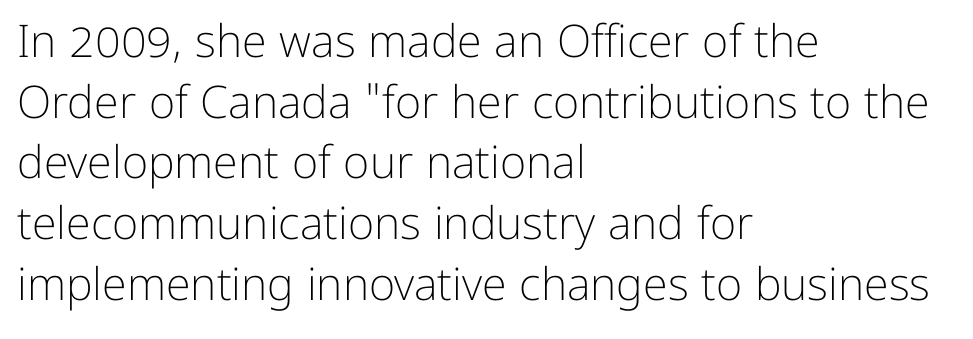
The image shows 45 px light sans-serif type, upright; set left-aligned, normal line spacing (1.35x), normal letter spacing, not underlined; low stroke contrast and a medium x-height.
